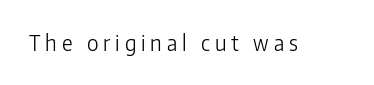
{"italic": "no", "bold": "no", "underline": "no", "letter_spacing": "wide", "letter_spacing_em": 0.23, "glyph_px": 21}
